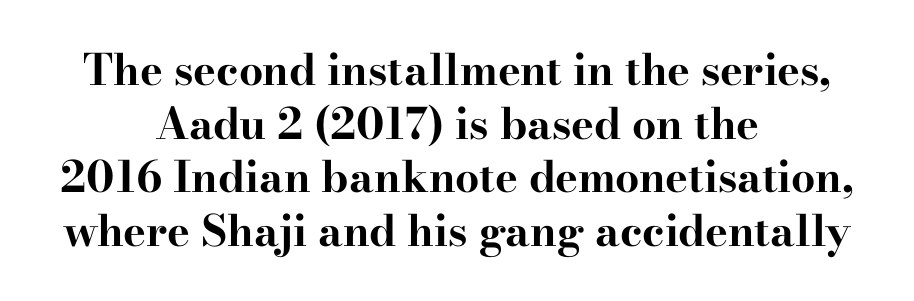
Q: Is the text bold? A: Yes.
Q: Is the text italic (slanted)? A: No, it is upright.
Q: Is the typeface a serif or a sans-serif typeface? A: Serif.
Q: Is the text underlined? A: No.
Q: How is the paragraph aligned? A: Centered.
Q: Is the spacing between letters normal or unusually wide? A: Normal.
Q: Is the spacing between lines tight, normal or loose? A: Normal.
Q: Width (condensed, normal, or wide)? A: Wide.
Q: Stroke contrast? A: High.
Q: x-height? A: Small.
Q: Monospaced? A: No.
